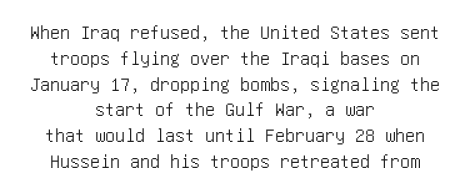
Visually the block forms a symmetrical silhouette, jagged on both flanks. The leading is moderate, giving the passage an even texture. Each word holds together tightly as a unit, with standard inter-letter gaps. No italicization has been applied; the sample stays upright. Check under the words: just untouched page.
